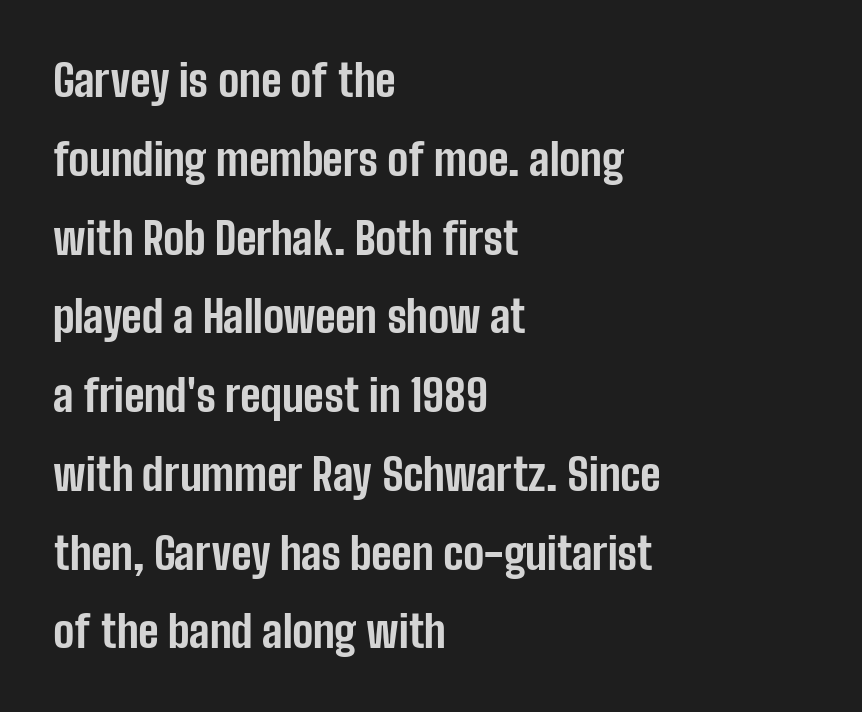
{"serif": "no", "italic": "no", "bold": "yes", "weight": "bold", "width": "condensed", "stroke_contrast": "low", "x_height": "medium", "monospaced": "no", "underline": "no", "align": "left", "line_spacing_ratio": 1.79, "letter_spacing": "normal", "letter_spacing_em": 0.0, "glyph_px": 44}
